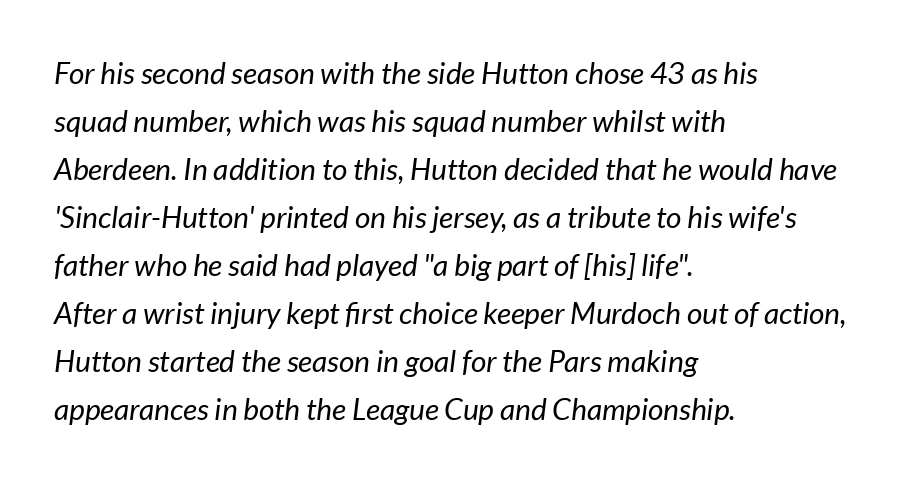
Q: Is the text bold? A: No.
Q: Is the text italic (slanted)? A: Yes, it leans right by about 7 degrees.
Q: Is the text underlined? A: No.
Q: How is the paragraph aligned? A: Left-aligned.
Q: Is the spacing between letters normal or unusually wide? A: Normal.
Q: Is the spacing between lines tight, normal or loose? A: Normal.
Q: Width (condensed, normal, or wide)? A: Normal.
Q: Stroke contrast? A: Low.
Q: x-height? A: Medium.
Q: Monospaced? A: No.
